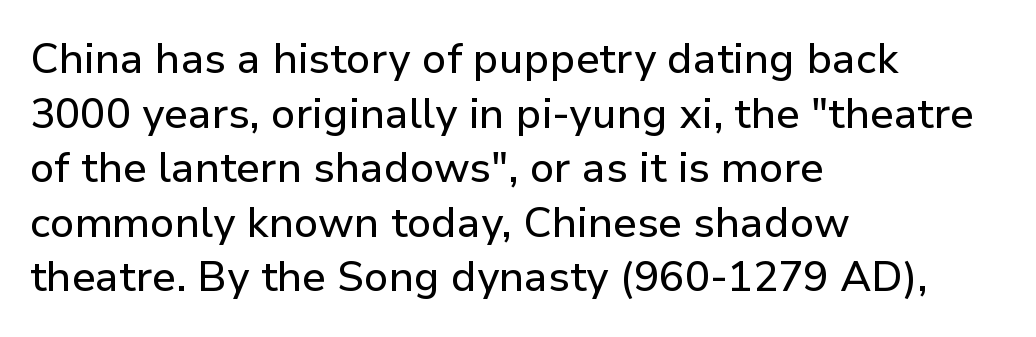
The image shows 42 px sans-serif type, upright; set left-aligned, normal line spacing (1.3x), normal letter spacing, not underlined; low stroke contrast and a medium x-height.
